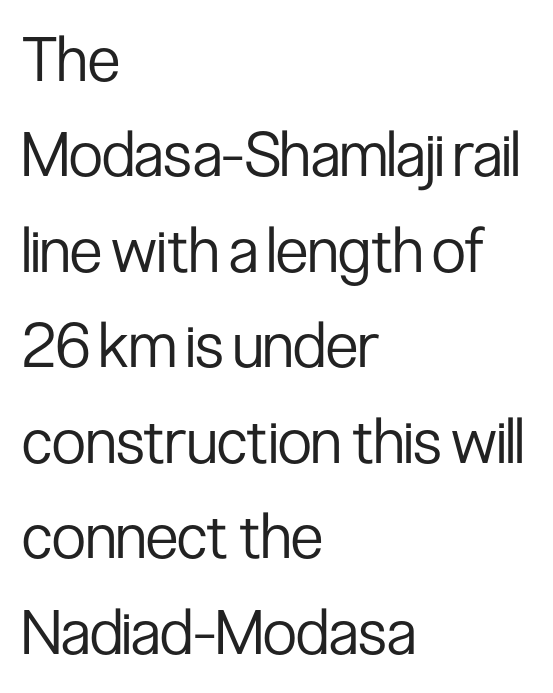
The weight tops out at a normal text grade. The lines are quadded left. Notice how the stems are strictly vertical — no italics here. Does the type have serifs? No, each stem ends abruptly. Each word holds together tightly as a unit, with standard inter-letter gaps. Here the designer chose a conventional face with non-uniform glyph widths.
